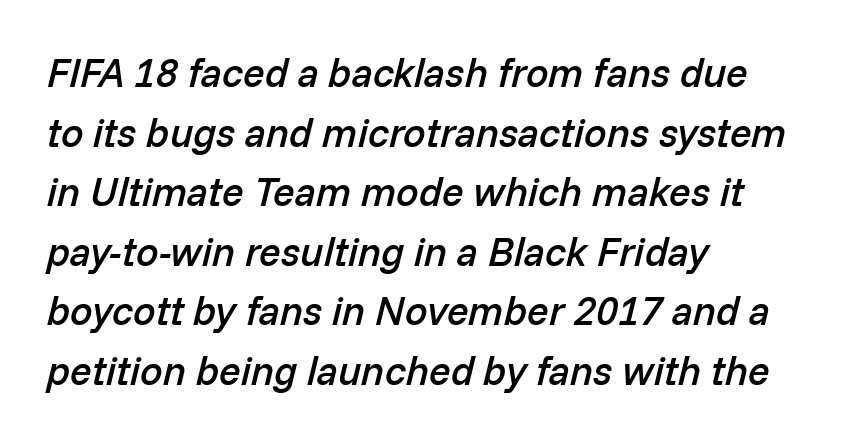
The image shows 40 px semibold type, italic (leaning right); set left-aligned, normal line spacing (1.49x), normal letter spacing, not underlined; low stroke contrast and a medium x-height.
